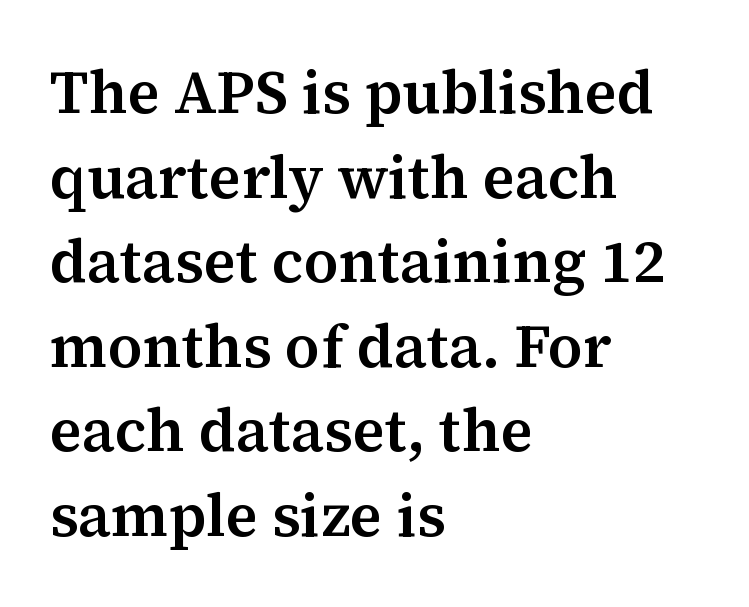
Q: Is the text italic (slanted)? A: No, it is upright.
Q: Is the typeface a serif or a sans-serif typeface? A: Serif.
Q: Is the text underlined? A: No.
Q: How is the paragraph aligned? A: Left-aligned.
Q: Is the spacing between letters normal or unusually wide? A: Normal.
Q: Is the spacing between lines tight, normal or loose? A: Normal.
Q: Width (condensed, normal, or wide)? A: Normal.
Q: Stroke contrast? A: Medium.
Q: x-height? A: Medium.
Q: Monospaced? A: No.
